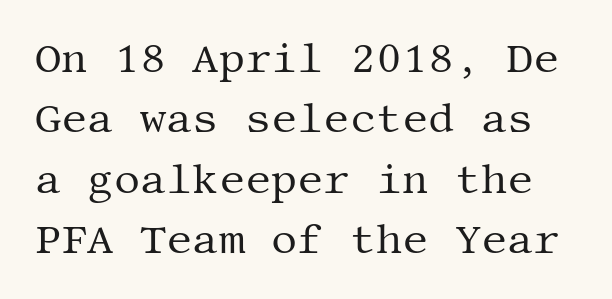
Q: Is the text bold? A: No.
Q: Is the text italic (slanted)? A: No, it is upright.
Q: Is the typeface a serif or a sans-serif typeface? A: Serif.
Q: Is the text underlined? A: No.
Q: Is the spacing between letters normal or unusually wide? A: Normal.
Q: Is the spacing between lines tight, normal or loose? A: Normal.
Q: Width (condensed, normal, or wide)? A: Normal.
Q: Stroke contrast? A: Medium.
Q: x-height? A: Large.
